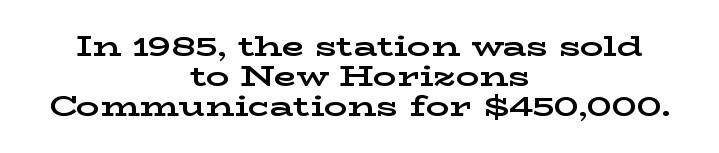
The image shows 29 px bold, wide serif type, upright; set centered, tight line spacing (1.04x), normal letter spacing, not underlined; low stroke contrast and a medium x-height.
